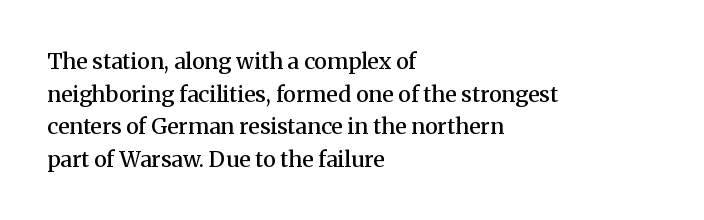
Short and long lines alike share a common starting point at left. Quick note: not italic, upright. In terms of leading, this rendering sits right in the middle. The gap between lines stays unmarked.
